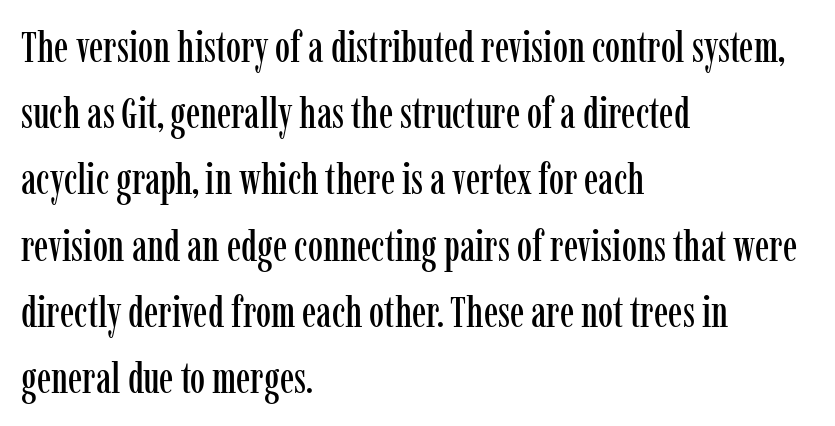
{"serif": "yes", "italic": "no", "width": "condensed", "stroke_contrast": "low", "x_height": "medium", "monospaced": "no", "underline": "no", "align": "left", "line_spacing": "normal", "line_spacing_ratio": 1.54, "letter_spacing": "normal", "letter_spacing_em": 0.0, "glyph_px": 43}
